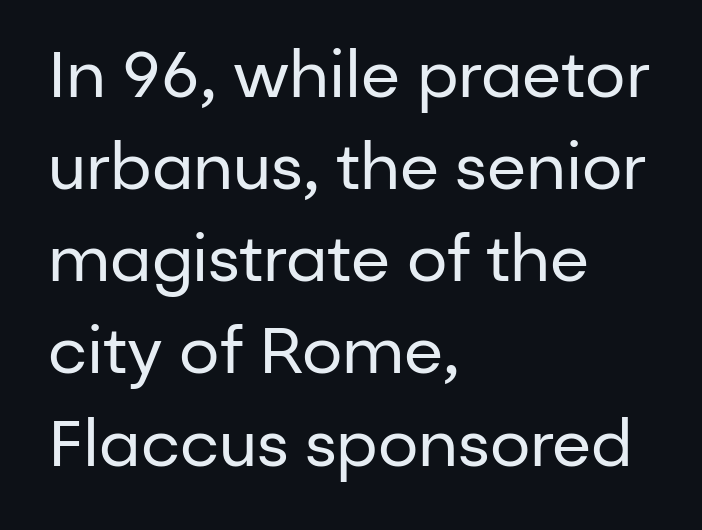
{"serif": "no", "italic": "no", "bold": "no", "weight": "regular", "width": "normal", "stroke_contrast": "low", "x_height": "medium", "monospaced": "no", "underline": "no", "align": "left", "line_spacing": "normal", "line_spacing_ratio": 1.44, "letter_spacing": "normal", "letter_spacing_em": 0.0, "glyph_px": 64}
